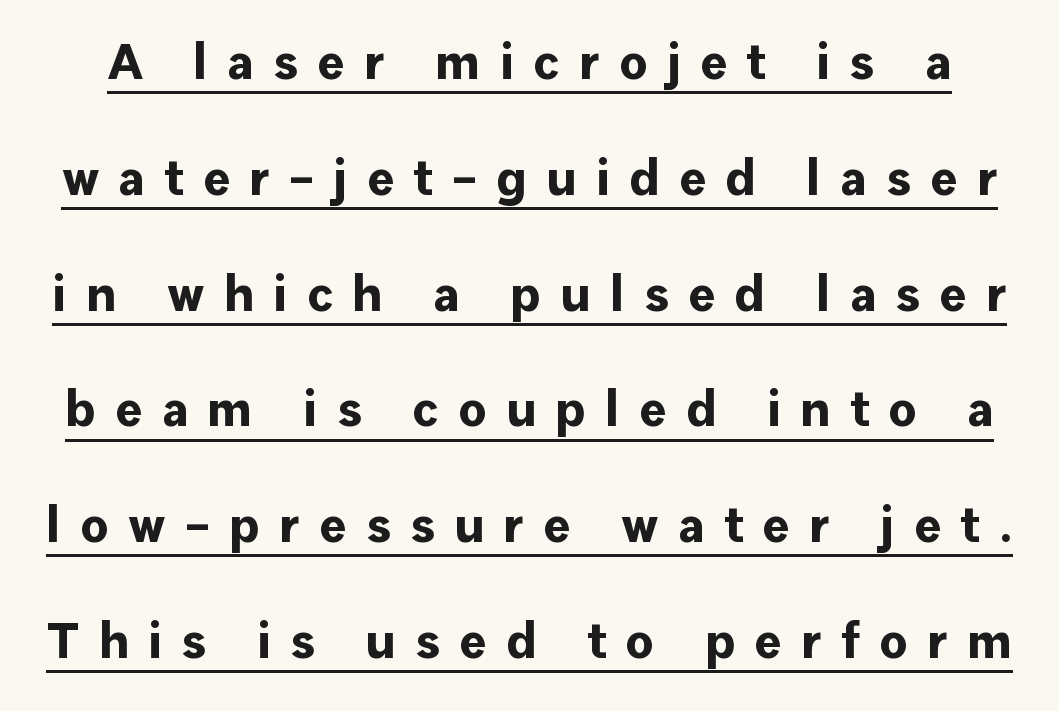
The passage shown has open, widely tracked lettering throughout. Vertically, the passage feels expansive, rows floating well apart. Every letter is thick-stroked: bold, no question. Does a line run under the words? Yes, clearly. Regarding serifs, this sample does without them.
